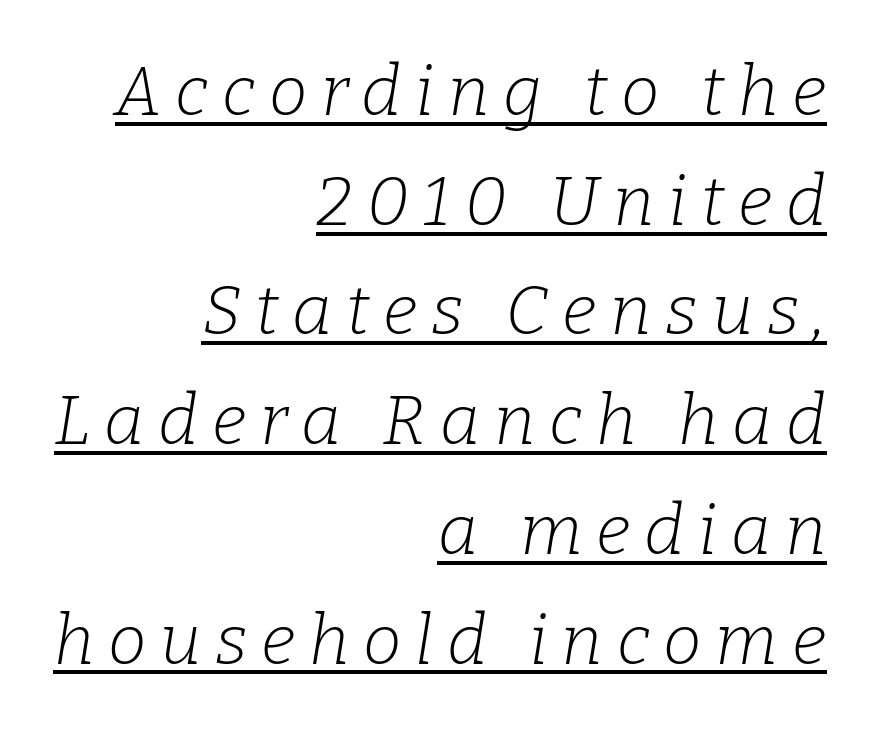
Q: Is the text bold? A: No.
Q: Is the text italic (slanted)? A: Yes, it leans right by about 9 degrees.
Q: Is the typeface a serif or a sans-serif typeface? A: Serif.
Q: Is the text underlined? A: Yes.
Q: How is the paragraph aligned? A: Right-aligned.
Q: Is the spacing between letters normal or unusually wide? A: Unusually wide.
Q: Is the spacing between lines tight, normal or loose? A: Normal.
Q: Width (condensed, normal, or wide)? A: Normal.
Q: Stroke contrast? A: Low.
Q: x-height? A: Medium.
Q: Monospaced? A: No.
